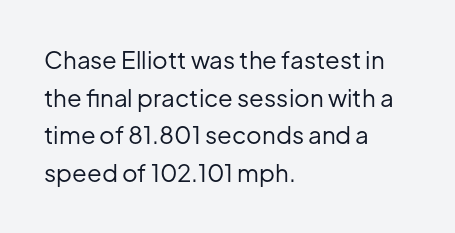
Q: Is the text bold? A: No.
Q: Is the text italic (slanted)? A: No, it is upright.
Q: Is the text underlined? A: No.
Q: How is the paragraph aligned? A: Left-aligned.
Q: Is the spacing between letters normal or unusually wide? A: Normal.
Q: Is the spacing between lines tight, normal or loose? A: Normal.
